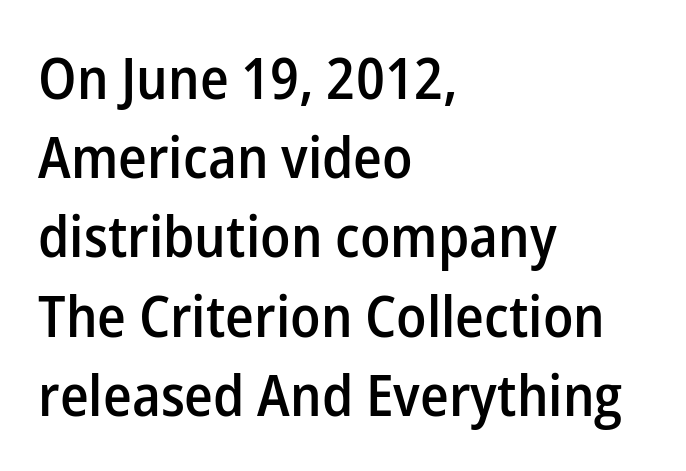
Q: Is the text bold? A: Semi-bold.
Q: Is the text italic (slanted)? A: No, it is upright.
Q: Is the typeface a serif or a sans-serif typeface? A: Sans-serif.
Q: Is the text underlined? A: No.
Q: How is the paragraph aligned? A: Left-aligned.
Q: Is the spacing between letters normal or unusually wide? A: Normal.
Q: Is the spacing between lines tight, normal or loose? A: Normal.
Q: Width (condensed, normal, or wide)? A: Normal.
Q: Stroke contrast? A: Low.
Q: x-height? A: Medium.
Q: Monospaced? A: No.
